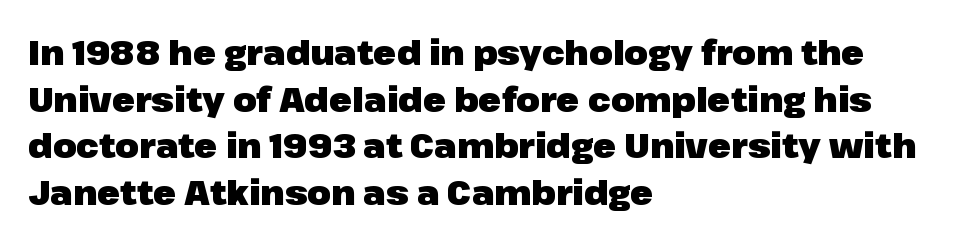
The face used here is rendered with its standard letterfit. A classic flush-left, rag-right setting is used for this passage. A bare baseline throughout the passage. Looks like regular typesetting: each glyph gets only the width it needs.
